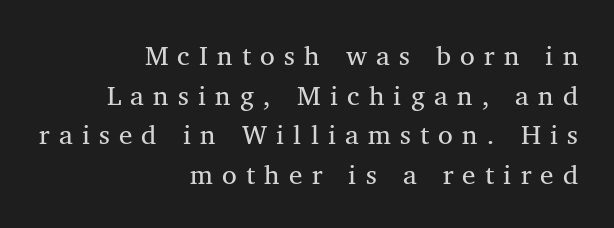
{"bold": "no", "underline": "no", "align": "right", "line_spacing": "normal", "line_spacing_ratio": 1.47, "letter_spacing": "wide", "letter_spacing_em": 0.34, "glyph_px": 27}
